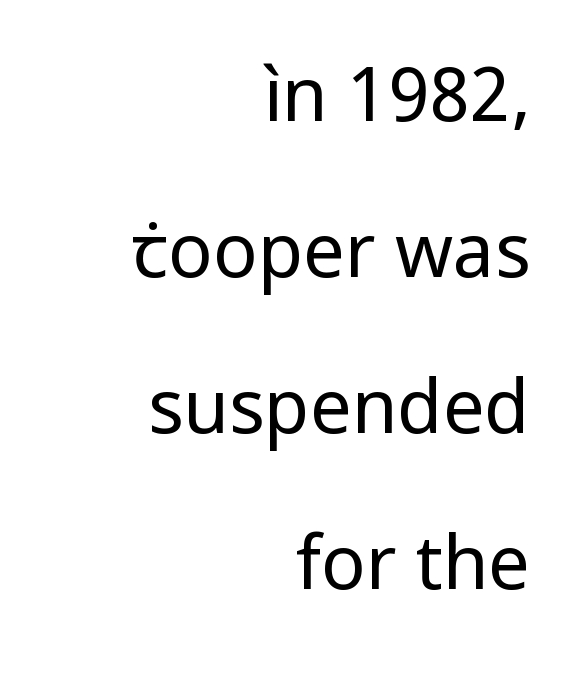
Q: Is the text bold? A: No.
Q: Is the text italic (slanted)? A: No, it is upright.
Q: Is the typeface a serif or a sans-serif typeface? A: Sans-serif.
Q: Is the text underlined? A: No.
Q: How is the paragraph aligned? A: Right-aligned.
Q: Is the spacing between letters normal or unusually wide? A: Normal.
Q: Is the spacing between lines tight, normal or loose? A: Loose.
Q: Width (condensed, normal, or wide)? A: Normal.
Q: Stroke contrast? A: Low.
Q: x-height? A: Medium.
Q: Monospaced? A: No.
